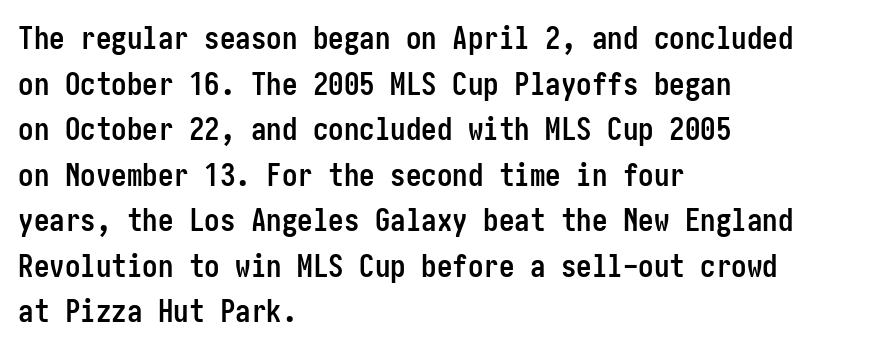
Q: Is the text bold? A: Yes.
Q: Is the text italic (slanted)? A: No, it is upright.
Q: Is the typeface a serif or a sans-serif typeface? A: Sans-serif.
Q: Is the text underlined? A: No.
Q: How is the paragraph aligned? A: Left-aligned.
Q: Is the spacing between letters normal or unusually wide? A: Normal.
Q: Is the spacing between lines tight, normal or loose? A: Normal.
Q: Width (condensed, normal, or wide)? A: Condensed.
Q: Stroke contrast? A: Low.
Q: x-height? A: Medium.
